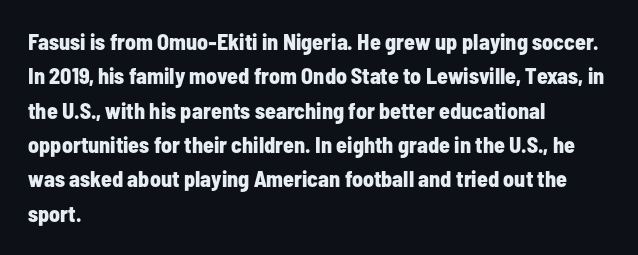
Q: Is the text bold? A: Yes.
Q: Is the text italic (slanted)? A: No, it is upright.
Q: Is the text underlined? A: No.
Q: How is the paragraph aligned? A: Left-aligned.
Q: Is the spacing between letters normal or unusually wide? A: Normal.
Q: Is the spacing between lines tight, normal or loose? A: Normal.
